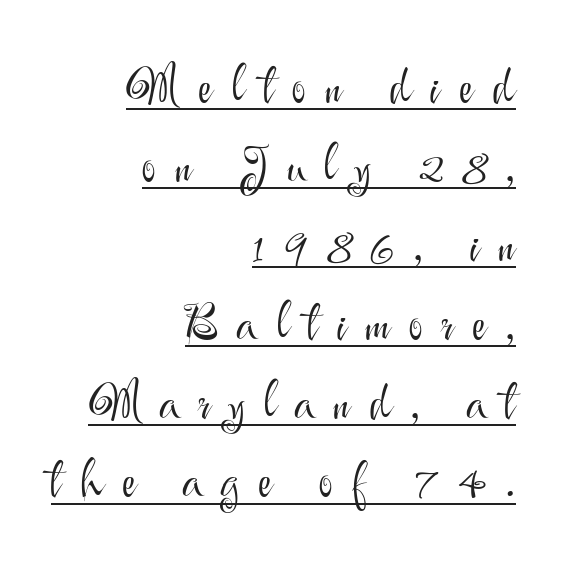
The image shows 49 px light sans-serif type; set right-aligned, normal line spacing (1.61x), unusually wide letter spacing (+0.38 em), underlined; medium stroke contrast and a small x-height.
